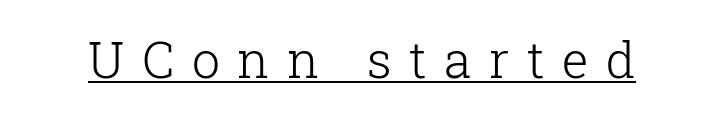
The image shows 50 px light serif type, upright; set unusually wide letter spacing (+0.35 em), underlined; low stroke contrast and a medium x-height.
